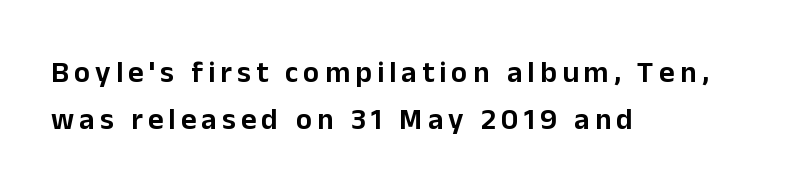
{"serif": "no", "italic": "no", "width": "normal", "stroke_contrast": "low", "x_height": "medium", "monospaced": "no", "underline": "no", "align": "left", "line_spacing": "normal", "line_spacing_ratio": 1.56, "glyph_px": 30}
